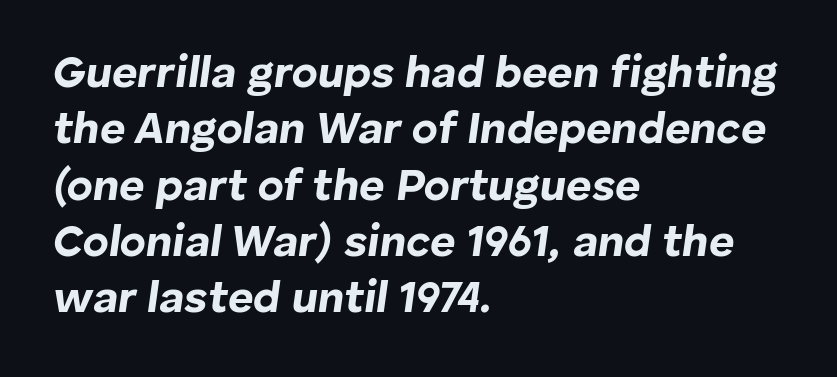
Q: Is the text bold? A: Yes.
Q: Is the text italic (slanted)? A: Yes, it leans right by about 8 degrees.
Q: Is the text underlined? A: No.
Q: How is the paragraph aligned? A: Left-aligned.
Q: Is the spacing between letters normal or unusually wide? A: Normal.
Q: Is the spacing between lines tight, normal or loose? A: Normal.
Q: Width (condensed, normal, or wide)? A: Normal.
Q: Stroke contrast? A: Low.
Q: x-height? A: Medium.
Q: Monospaced? A: No.
